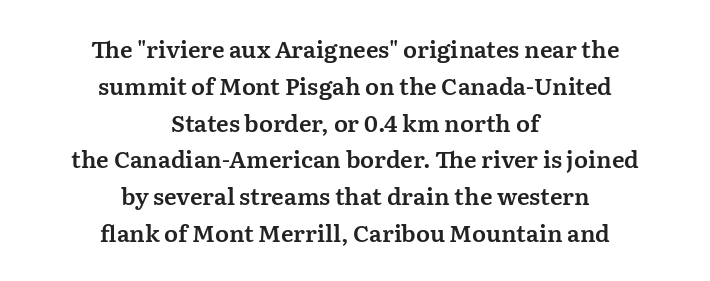
The line texture is even and compact thanks to regular tracking. When letters stand straight like this, we call the style roman or upright. Letters rest on an invisible, unmarked baseline. The setting favours the middle, as headings and verse often do. Whoever set this chose a conventional vertical rhythm.
